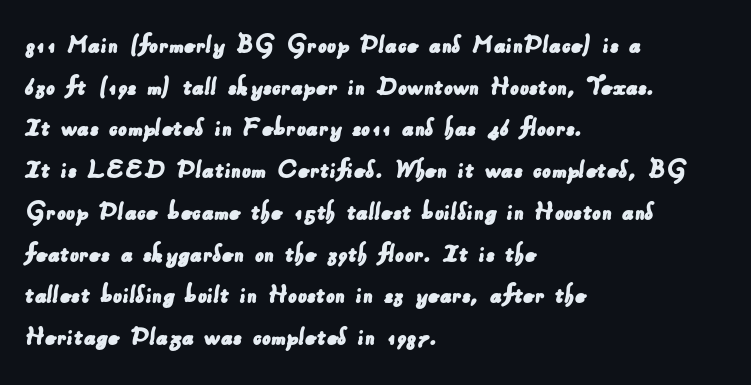
{"serif": "no", "width": "normal", "stroke_contrast": "low", "x_height": "small", "monospaced": "no", "underline": "no", "align": "left", "line_spacing": "normal", "line_spacing_ratio": 1.49, "letter_spacing": "normal", "letter_spacing_em": 0.0, "glyph_px": 28}
